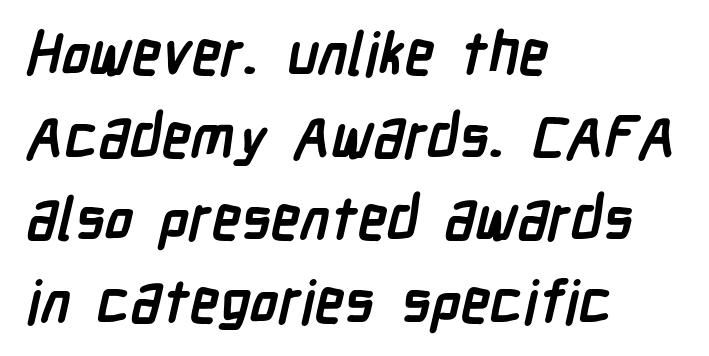
The rendering anchors every line to the left-hand side. Leading matches the norm, producing a regular column. Every letter is thick-stroked: bold, no question. Varying glyph widths throughout — classic text-font behaviour. Descenders hang freely into open space.
